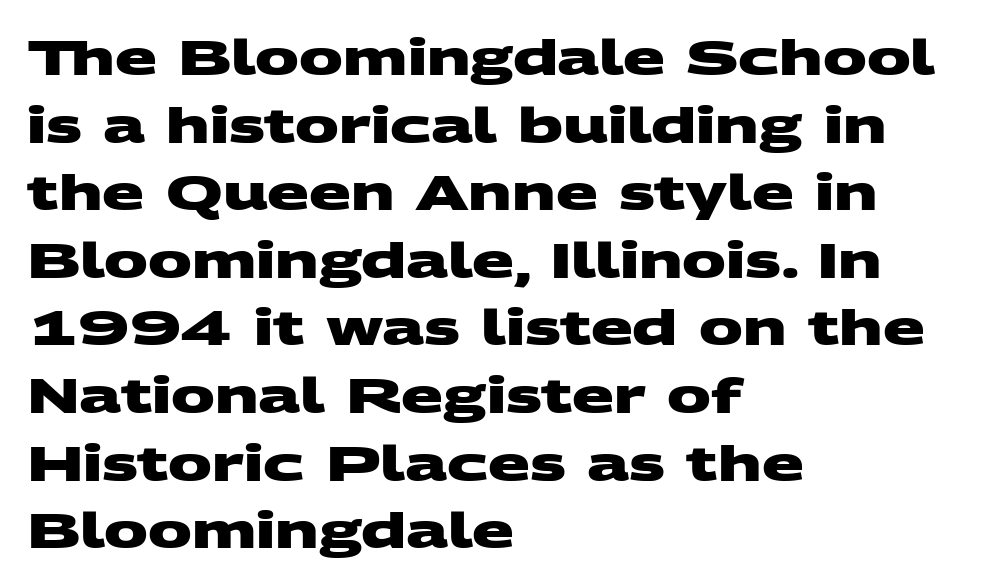
Q: Is the text bold? A: Yes.
Q: Is the typeface a serif or a sans-serif typeface? A: Sans-serif.
Q: Is the text underlined? A: No.
Q: How is the paragraph aligned? A: Left-aligned.
Q: Is the spacing between letters normal or unusually wide? A: Normal.
Q: Is the spacing between lines tight, normal or loose? A: Normal.
Q: Width (condensed, normal, or wide)? A: Wide.
Q: Stroke contrast? A: Medium.
Q: x-height? A: Large.
Q: Monospaced? A: No.
